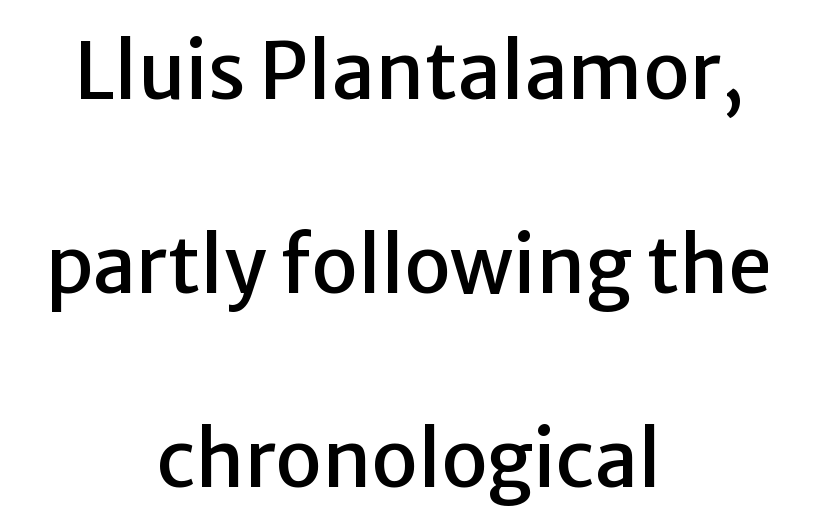
Q: Is the text italic (slanted)? A: No, it is upright.
Q: Is the typeface a serif or a sans-serif typeface? A: Sans-serif.
Q: Is the text underlined? A: No.
Q: How is the paragraph aligned? A: Centered.
Q: Is the spacing between letters normal or unusually wide? A: Normal.
Q: Is the spacing between lines tight, normal or loose? A: Loose.
Q: Width (condensed, normal, or wide)? A: Normal.
Q: Stroke contrast? A: Low.
Q: x-height? A: Medium.
Q: Monospaced? A: No.
